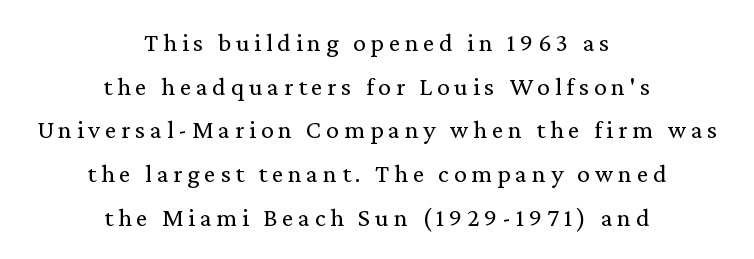
Q: Is the text bold? A: No.
Q: Is the text italic (slanted)? A: No, it is upright.
Q: Is the text underlined? A: No.
Q: How is the paragraph aligned? A: Centered.
Q: Is the spacing between lines tight, normal or loose? A: Normal.
